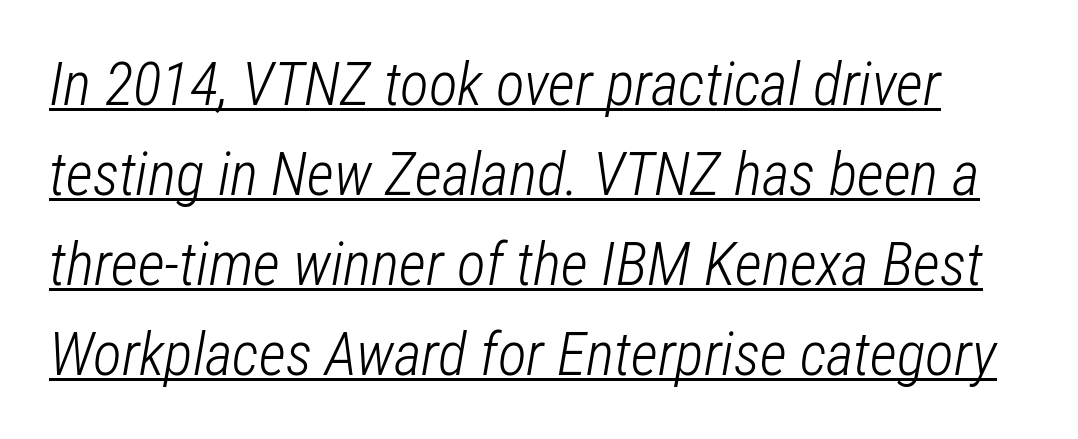
{"italic": "yes", "lean": "right", "slant_degrees": 12, "bold": "no", "weight": "light", "width": "condensed", "stroke_contrast": "low", "x_height": "medium", "monospaced": "no", "underline": "yes", "line_spacing": "normal", "line_spacing_ratio": 1.5, "letter_spacing": "normal", "letter_spacing_em": 0.0, "glyph_px": 60}
